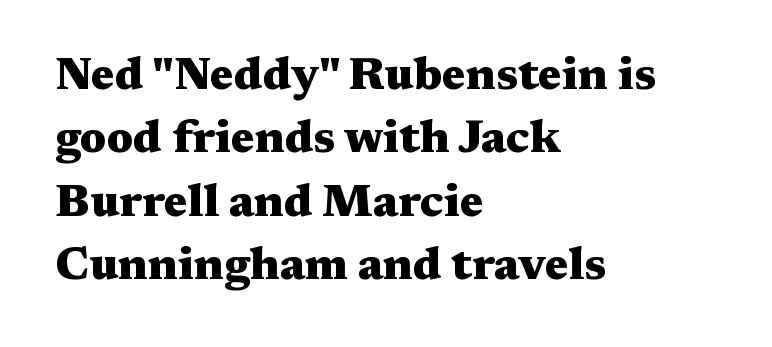
Q: Is the text bold? A: Yes.
Q: Is the text italic (slanted)? A: No, it is upright.
Q: Is the typeface a serif or a sans-serif typeface? A: Serif.
Q: Is the text underlined? A: No.
Q: How is the paragraph aligned? A: Left-aligned.
Q: Is the spacing between letters normal or unusually wide? A: Normal.
Q: Is the spacing between lines tight, normal or loose? A: Normal.
Q: Width (condensed, normal, or wide)? A: Wide.
Q: Stroke contrast? A: Medium.
Q: x-height? A: Medium.
Q: Monospaced? A: No.
